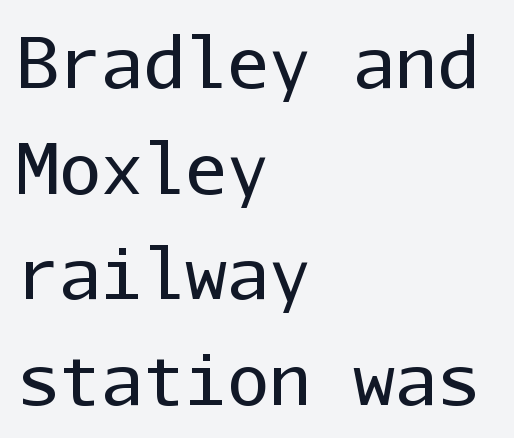
{"serif": "no", "italic": "no", "bold": "no", "weight": "regular", "width": "normal", "stroke_contrast": "low", "x_height": "medium", "monospaced": "yes", "underline": "no", "align": "left", "line_spacing": "normal", "line_spacing_ratio": 1.51, "letter_spacing": "normal", "letter_spacing_em": 0.0, "glyph_px": 70}
